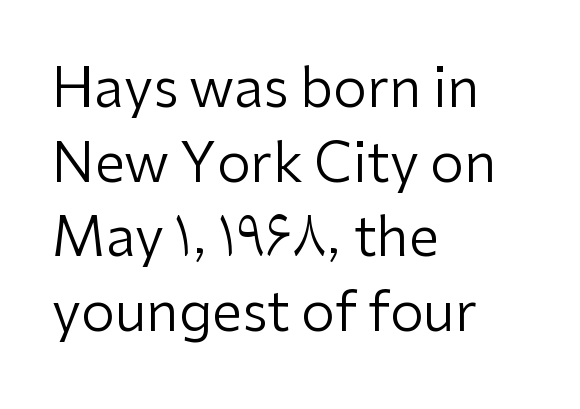
Q: Is the text bold? A: No.
Q: Is the text italic (slanted)? A: No, it is upright.
Q: Is the typeface a serif or a sans-serif typeface? A: Sans-serif.
Q: Is the text underlined? A: No.
Q: How is the paragraph aligned? A: Left-aligned.
Q: Is the spacing between letters normal or unusually wide? A: Normal.
Q: Is the spacing between lines tight, normal or loose? A: Normal.
Q: Width (condensed, normal, or wide)? A: Normal.
Q: Stroke contrast? A: Low.
Q: x-height? A: Medium.
Q: Monospaced? A: No.
